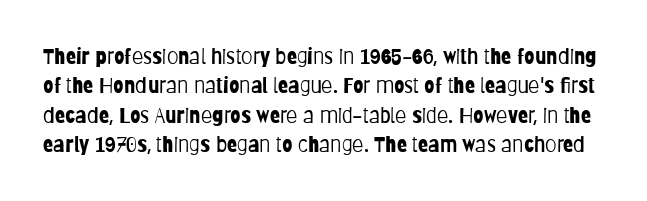
The image shows 21 px text type, upright; set normal line spacing (1.4x), normal letter spacing, not underlined.
